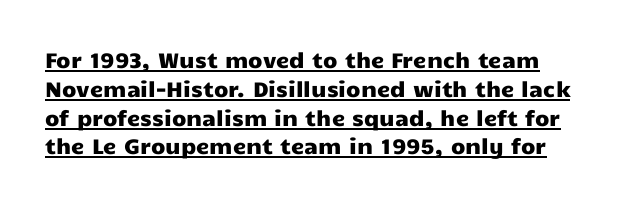
{"italic": "no", "underline": "yes", "line_spacing": "normal", "line_spacing_ratio": 1.37, "letter_spacing": "normal", "letter_spacing_em": 0.0, "glyph_px": 21}
